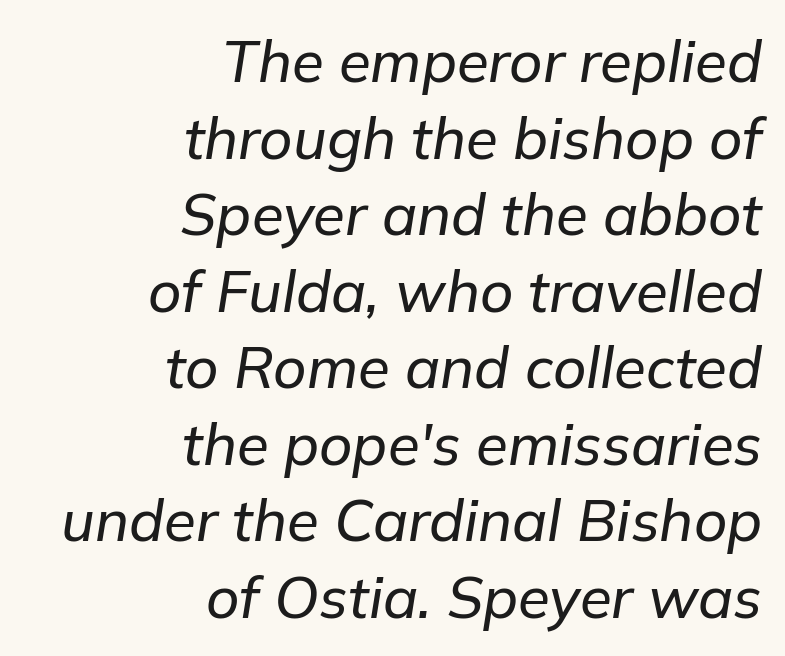
{"italic": "yes", "lean": "right", "slant_degrees": 9, "width": "normal", "stroke_contrast": "low", "x_height": "medium", "monospaced": "no", "underline": "no", "align": "right", "line_spacing": "normal", "line_spacing_ratio": 1.32, "letter_spacing": "normal", "letter_spacing_em": 0.0, "glyph_px": 58}
